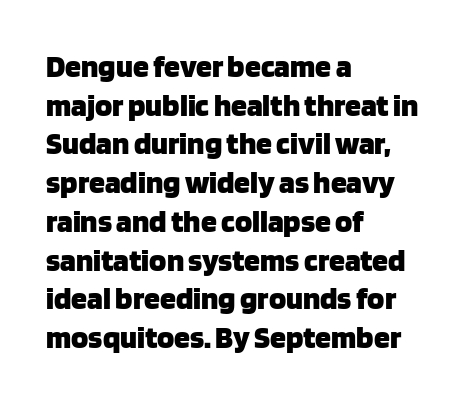
{"serif": "no", "italic": "no", "bold": "yes", "weight": "heavy", "width": "normal", "stroke_contrast": "low", "x_height": "large", "monospaced": "no", "underline": "no", "align": "left", "line_spacing_ratio": 1.21, "letter_spacing": "normal", "letter_spacing_em": 0.0, "glyph_px": 32}
